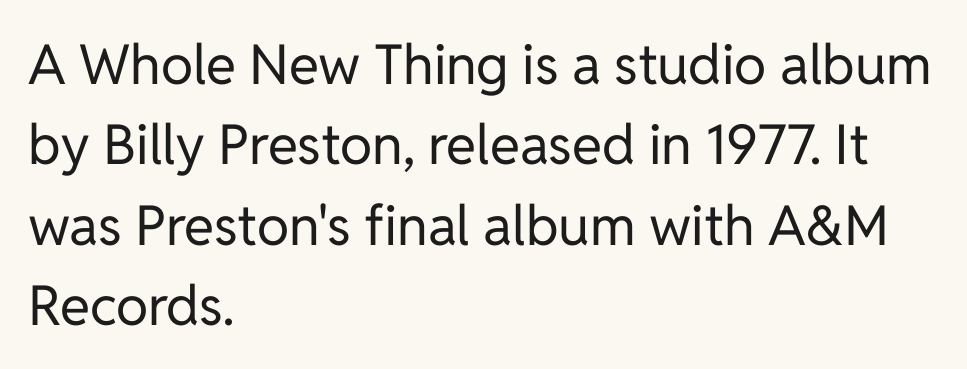
Honestly, the row spacing looks completely unremarkable. These lines are rendered in a variable-pitch font. The strokes are not fattened; the text isn't bold. Letterform terminals end flat and unadorned throughout the passage. Beneath every word, the page is bare.
